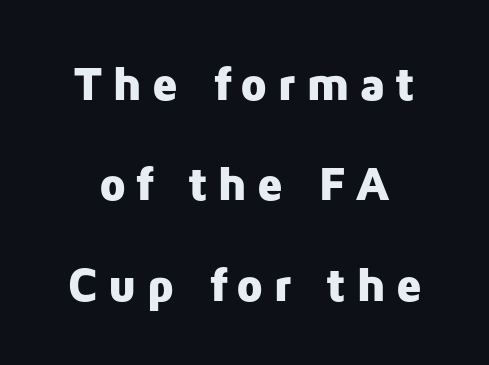
The image shows 48 px heavy sans-serif type, upright; set loose line spacing (2.09x), not underlined; low stroke contrast and a medium x-height.
